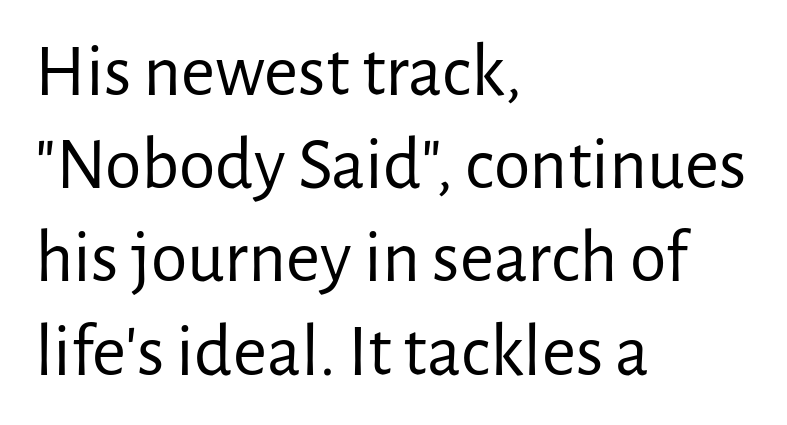
The image shows 74 px regular-weight sans-serif type, upright; set left-aligned, normal line spacing (1.26x), normal letter spacing, not underlined; low stroke contrast and a medium x-height.
